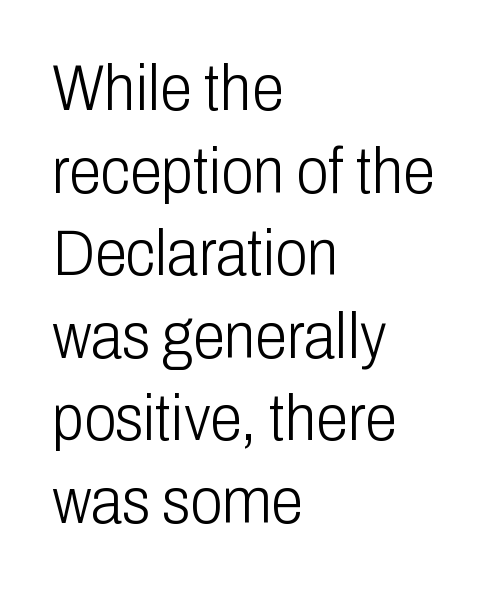
{"serif": "no", "italic": "no", "bold": "no", "weight": "light", "width": "condensed", "stroke_contrast": "low", "x_height": "medium", "monospaced": "no", "underline": "no", "align": "left", "line_spacing": "normal", "line_spacing_ratio": 1.27, "letter_spacing": "normal", "letter_spacing_em": 0.0, "glyph_px": 65}
